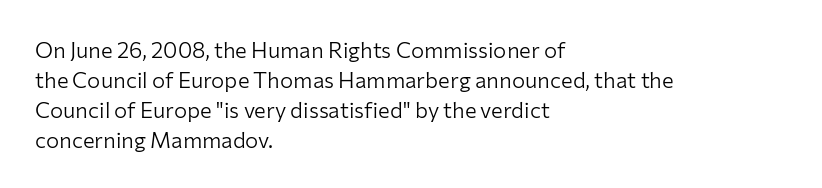
{"italic": "no", "bold": "no", "underline": "no", "align": "left", "line_spacing": "normal", "line_spacing_ratio": 1.36, "letter_spacing": "normal", "letter_spacing_em": 0.0, "glyph_px": 22}
